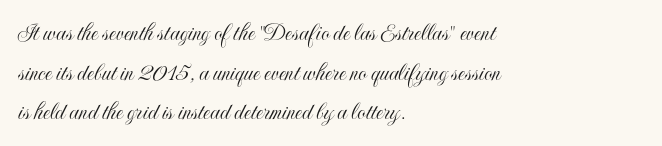
Interline gaps are of average width in this sample. Just letters on the line, the space beneath them empty. Students, note that the glyphs here touch the page at normal intervals. The rendering anchors every line to the left-hand side.
